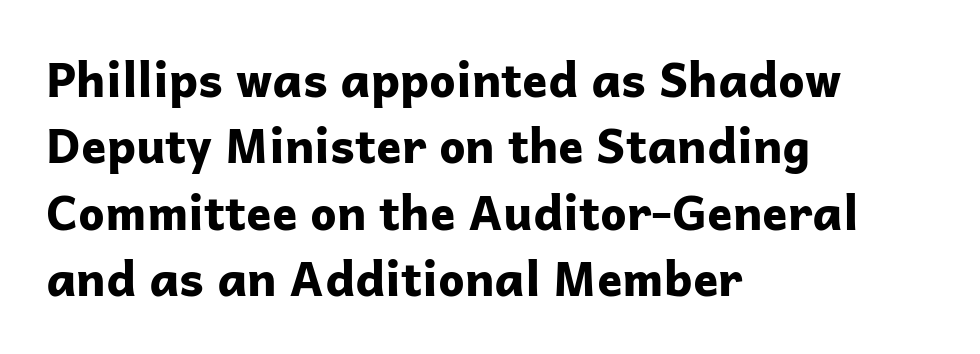
{"serif": "no", "italic": "no", "bold": "yes", "weight": "bold", "width": "normal", "stroke_contrast": "low", "x_height": "medium", "monospaced": "no", "underline": "no", "align": "left", "line_spacing": "normal", "line_spacing_ratio": 1.41, "letter_spacing": "normal", "letter_spacing_em": 0.0, "glyph_px": 47}
